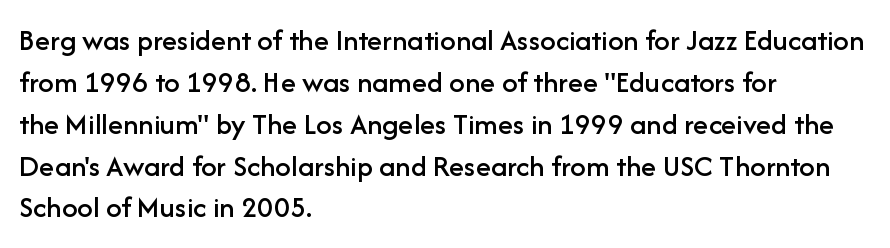
The image shows 31 px sans-serif type, upright; set left-aligned, normal line spacing (1.35x), normal letter spacing, not underlined; low stroke contrast and a medium x-height.
